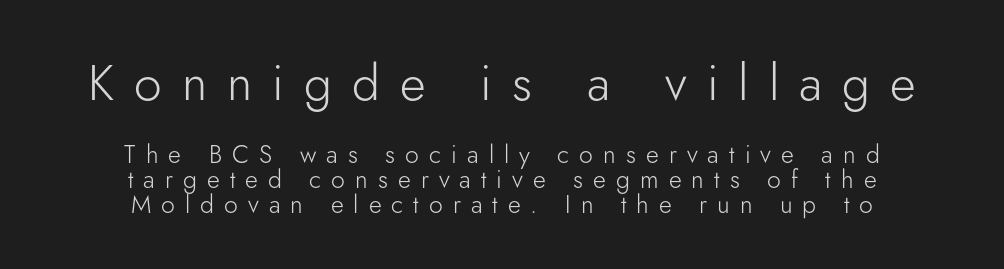
Q: Is the text bold? A: No.
Q: Is the text italic (slanted)? A: No, it is upright.
Q: Is the typeface a serif or a sans-serif typeface? A: Sans-serif.
Q: Is the text underlined? A: No.
Q: How is the paragraph aligned? A: Centered.
Q: Is the spacing between letters normal or unusually wide? A: Unusually wide.
Q: Is the spacing between lines tight, normal or loose? A: Tight.
Q: Which block of text is set in a larger size, the first (top) or the second (bottom)? A: The first (top) one.
Q: Width (condensed, normal, or wide)? A: Normal.
Q: Stroke contrast? A: Low.
Q: x-height? A: Small.
Q: Monospaced? A: No.
